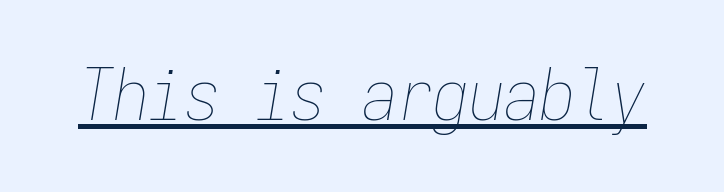
{"italic": "yes", "lean": "right", "slant_degrees": 9, "bold": "no", "weight": "thin", "width": "condensed", "stroke_contrast": "low", "x_height": "medium", "monospaced": "yes", "underline": "yes", "letter_spacing": "normal", "letter_spacing_em": 0.0, "glyph_px": 71}
